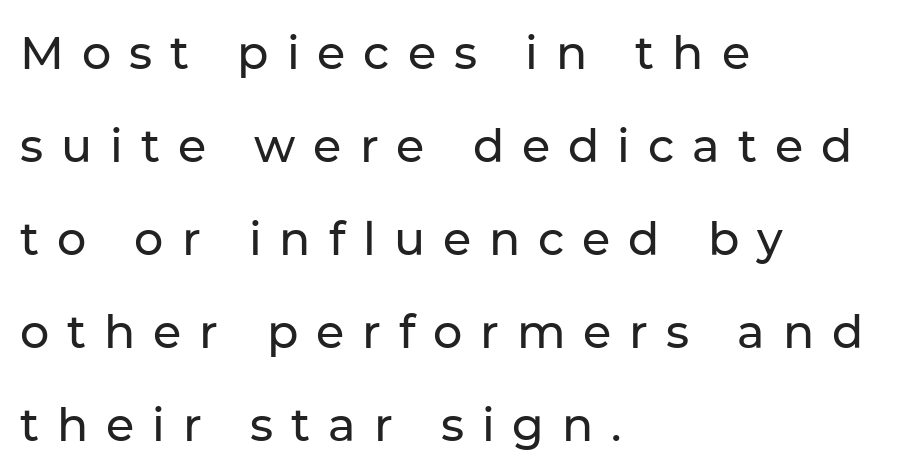
This rendering uses left alignment, leaving the right contour irregular. The typography opts for an upright posture over an oblique one. Display-style spreading of the glyphs; the letterfit is very open. Loosely led — the rows are spread out. Think of a printed novel: that variable character pitch is what you see here.
